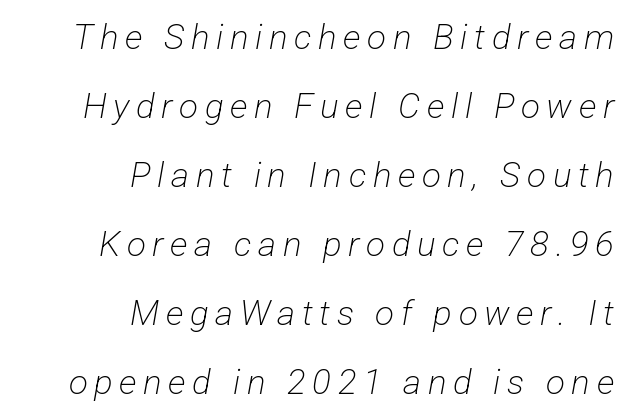
This is sans-serif lettering, the kind often seen on screens and signage. Is the type heavy? It reads as light-to-regular instead. Compared with a flush-left layout, this one pins lines to the opposite, right side. The face used here is proportionally spaced, like ordinary book or web type. Loosely led — the rows are spread out.
